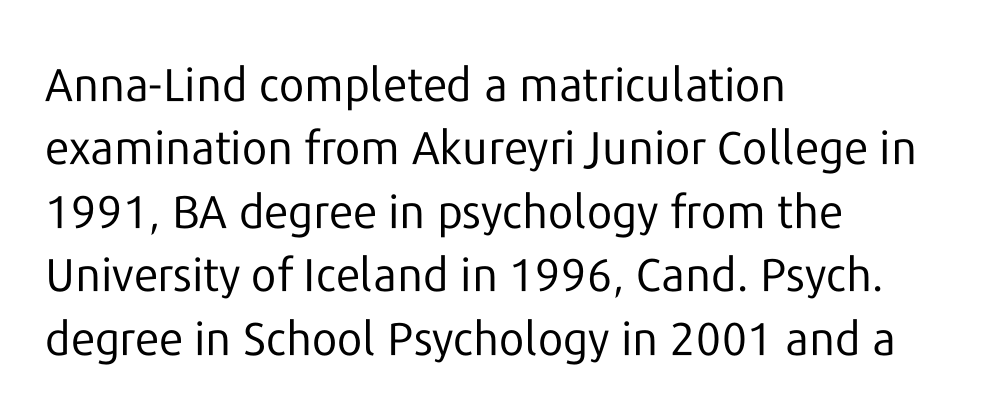
{"serif": "no", "italic": "no", "bold": "no", "weight": "regular", "width": "normal", "stroke_contrast": "low", "x_height": "medium", "monospaced": "no", "underline": "no", "align": "left", "line_spacing": "normal", "line_spacing_ratio": 1.38, "letter_spacing": "normal", "letter_spacing_em": 0.0, "glyph_px": 46}
